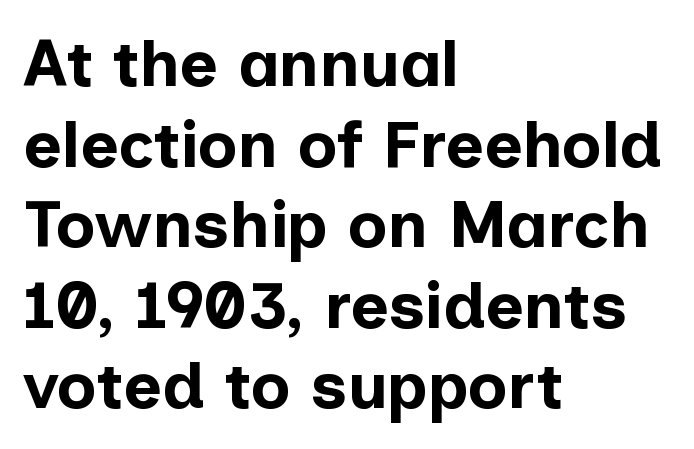
Q: Is the text bold? A: Yes.
Q: Is the text italic (slanted)? A: No, it is upright.
Q: Is the typeface a serif or a sans-serif typeface? A: Sans-serif.
Q: Is the text underlined? A: No.
Q: How is the paragraph aligned? A: Left-aligned.
Q: Is the spacing between letters normal or unusually wide? A: Normal.
Q: Width (condensed, normal, or wide)? A: Normal.
Q: Stroke contrast? A: Low.
Q: x-height? A: Medium.
Q: Monospaced? A: No.
